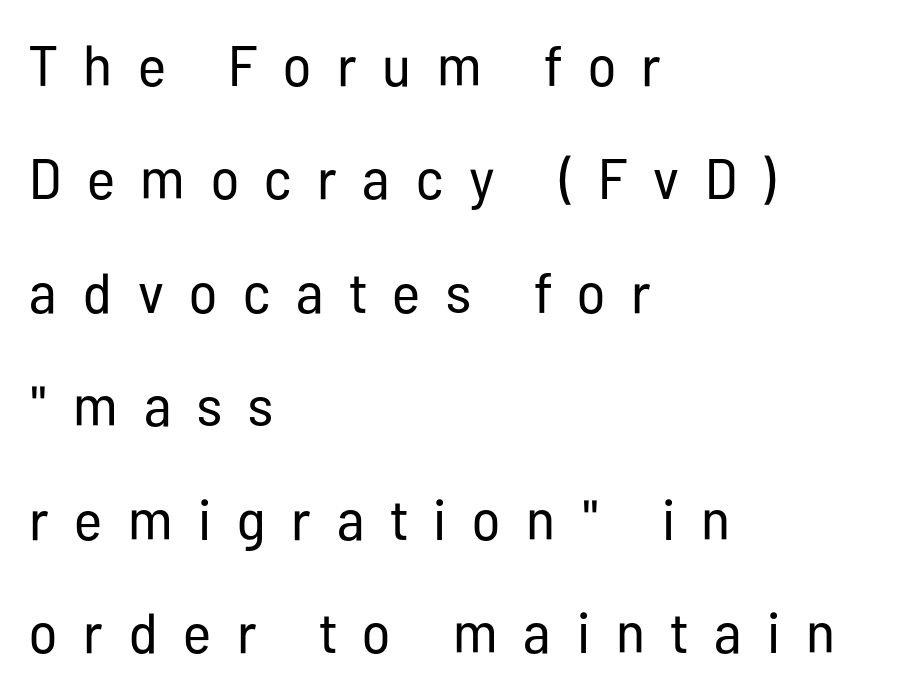
The line-height multiplier appears high, well above default. Horizontal alignment here is leftward, the default for most running prose. Between one letter and the next there's a generous, obvious gap. It's the straight-up-and-down kind of type. The strokes carry an ordinary text weight at most. Observe the absence of serifs on each vertical stroke in this sample.
